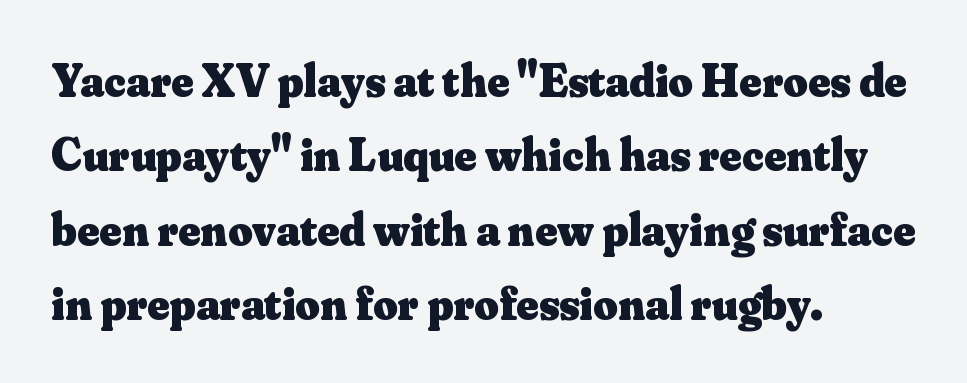
Q: Is the text bold? A: Yes.
Q: Is the text italic (slanted)? A: No, it is upright.
Q: Is the typeface a serif or a sans-serif typeface? A: Serif.
Q: Is the text underlined? A: No.
Q: How is the paragraph aligned? A: Left-aligned.
Q: Is the spacing between letters normal or unusually wide? A: Normal.
Q: Is the spacing between lines tight, normal or loose? A: Normal.
Q: Width (condensed, normal, or wide)? A: Normal.
Q: Stroke contrast? A: Medium.
Q: x-height? A: Small.
Q: Monospaced? A: No.
